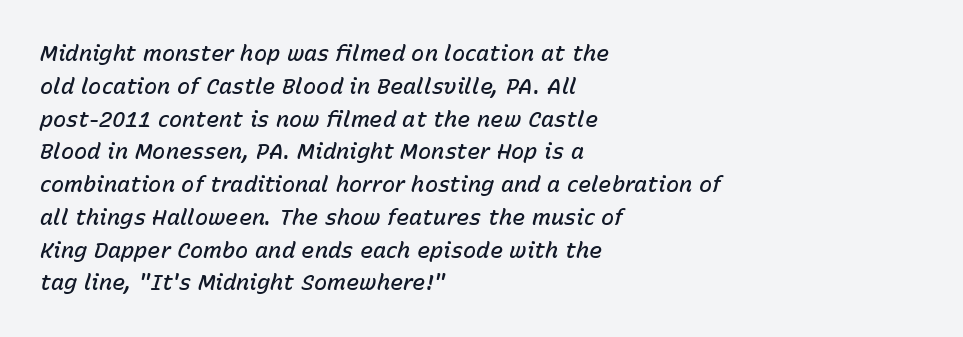
{"italic": "yes", "lean": "right", "slant_degrees": 15, "bold": "semi", "underline": "no", "align": "left", "line_spacing": "normal", "line_spacing_ratio": 1.49, "letter_spacing": "normal", "letter_spacing_em": 0.0, "glyph_px": 22}
